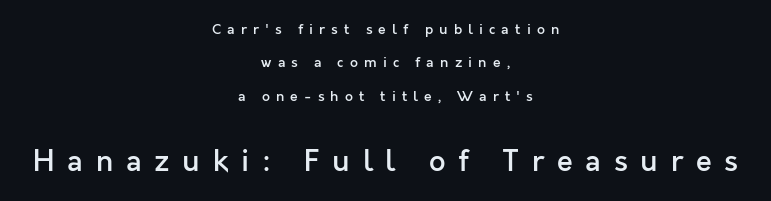
Do the letters lean? They stand straight. Lines of text with bare space underneath. Rows of type keep a wide berth in the vertical direction. Every letter is mildly thick-stroked: semibold rather than bold. Someone cranked the tracking dial way up on this one. Examine the stroke ends and you'll find no serifs.
